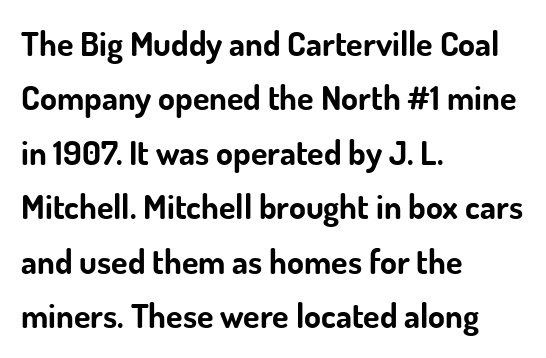
Q: Is the text bold? A: Yes.
Q: Is the text italic (slanted)? A: No, it is upright.
Q: Is the typeface a serif or a sans-serif typeface? A: Sans-serif.
Q: Is the text underlined? A: No.
Q: How is the paragraph aligned? A: Left-aligned.
Q: Is the spacing between letters normal or unusually wide? A: Normal.
Q: Is the spacing between lines tight, normal or loose? A: Normal.
Q: Width (condensed, normal, or wide)? A: Normal.
Q: Stroke contrast? A: Low.
Q: x-height? A: Small.
Q: Monospaced? A: No.
